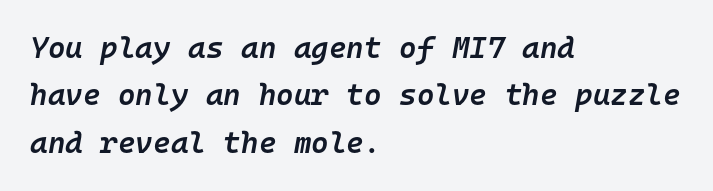
{"italic": "yes", "lean": "right", "slant_degrees": 10, "bold": "semi", "weight": "semibold", "width": "normal", "stroke_contrast": "low", "x_height": "medium", "monospaced": "yes", "underline": "no", "align": "left", "line_spacing": "normal", "line_spacing_ratio": 1.58, "letter_spacing": "normal", "letter_spacing_em": 0.0, "glyph_px": 30}
